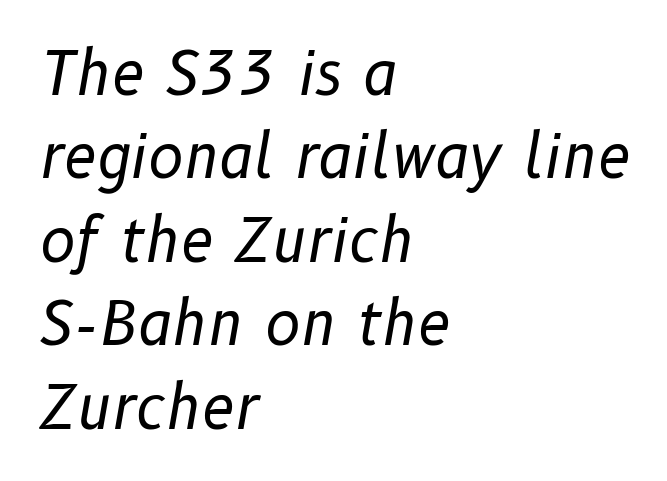
Q: Is the text bold? A: No.
Q: Is the text italic (slanted)? A: Yes, it leans right by about 10 degrees.
Q: Is the text underlined? A: No.
Q: How is the paragraph aligned? A: Left-aligned.
Q: Is the spacing between letters normal or unusually wide? A: Normal.
Q: Is the spacing between lines tight, normal or loose? A: Normal.
Q: Width (condensed, normal, or wide)? A: Normal.
Q: Stroke contrast? A: Low.
Q: x-height? A: Medium.
Q: Monospaced? A: No.
